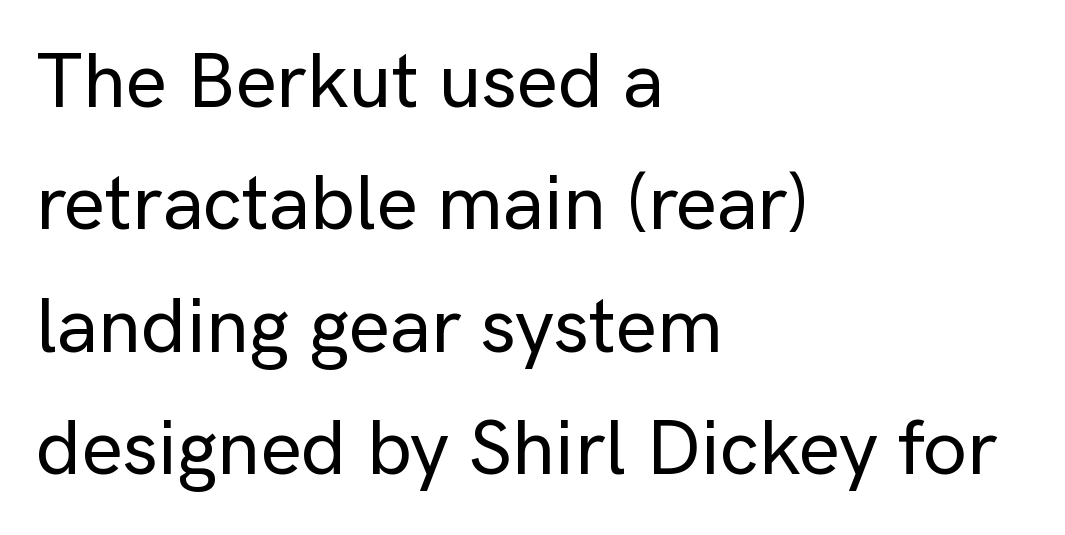
Q: Is the text italic (slanted)? A: No, it is upright.
Q: Is the typeface a serif or a sans-serif typeface? A: Sans-serif.
Q: Is the text underlined? A: No.
Q: How is the paragraph aligned? A: Left-aligned.
Q: Is the spacing between letters normal or unusually wide? A: Normal.
Q: Is the spacing between lines tight, normal or loose? A: Normal.
Q: Width (condensed, normal, or wide)? A: Normal.
Q: Stroke contrast? A: Low.
Q: x-height? A: Medium.
Q: Monospaced? A: No.
